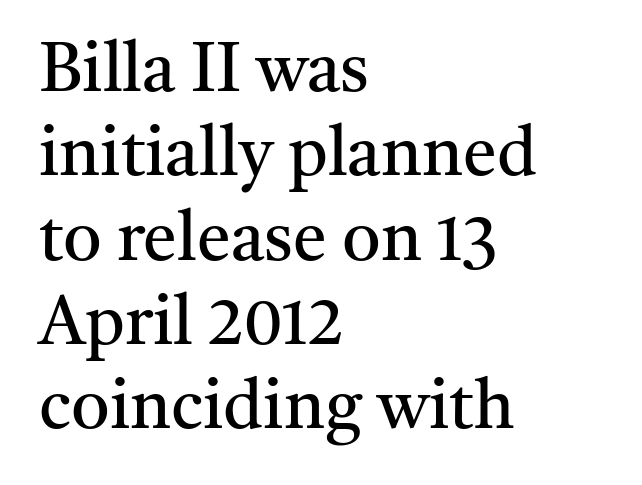
{"serif": "yes", "italic": "no", "bold": "no", "weight": "regular", "width": "normal", "stroke_contrast": "medium", "x_height": "medium", "monospaced": "no", "underline": "no", "align": "left", "line_spacing_ratio": 1.24, "letter_spacing": "normal", "letter_spacing_em": 0.0, "glyph_px": 68}
